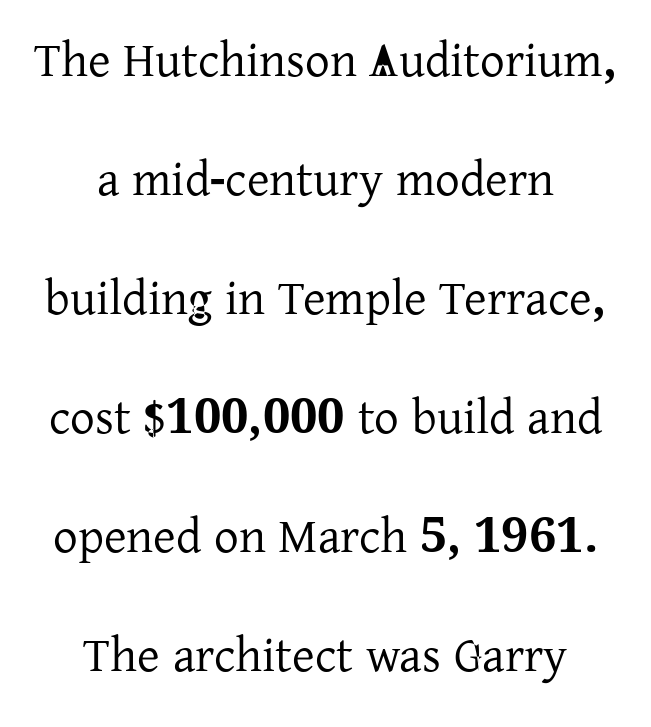
The image shows 49 px serif type, upright; set centered, loose line spacing (2.43x), normal letter spacing, not underlined; low stroke contrast and a medium x-height.
